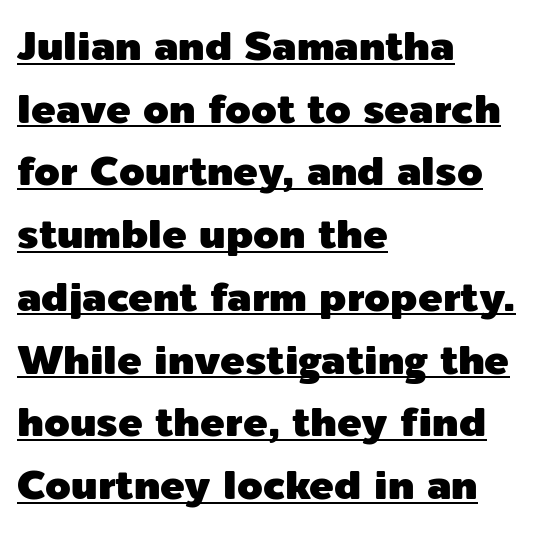
The image shows 41 px sans-serif type, upright; set left-aligned, normal line spacing (1.53x), normal letter spacing, underlined; a medium x-height.
